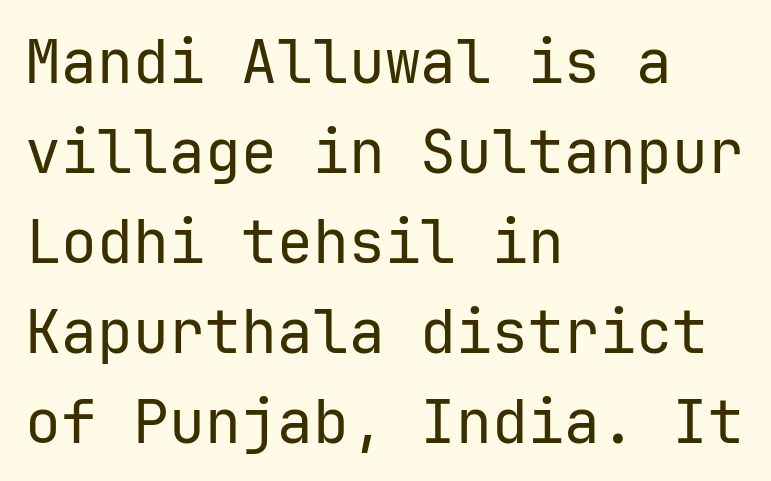
Q: Is the text bold? A: No.
Q: Is the text italic (slanted)? A: No, it is upright.
Q: Is the typeface a serif or a sans-serif typeface? A: Sans-serif.
Q: Is the text underlined? A: No.
Q: How is the paragraph aligned? A: Left-aligned.
Q: Is the spacing between letters normal or unusually wide? A: Normal.
Q: Is the spacing between lines tight, normal or loose? A: Normal.
Q: Width (condensed, normal, or wide)? A: Normal.
Q: Stroke contrast? A: Low.
Q: x-height? A: Medium.
